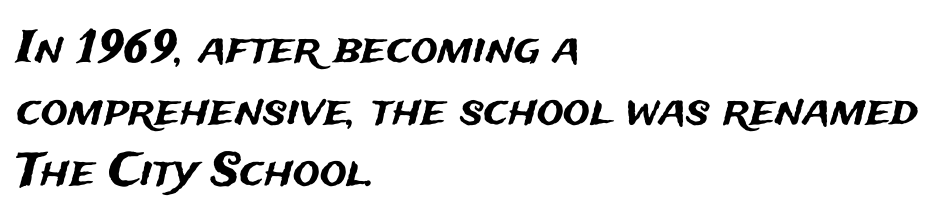
{"serif": "no", "width": "normal", "stroke_contrast": "medium", "x_height": "medium", "monospaced": "no", "underline": "no", "align": "left", "line_spacing": "normal", "line_spacing_ratio": 1.37, "letter_spacing": "normal", "letter_spacing_em": 0.0, "glyph_px": 45}
